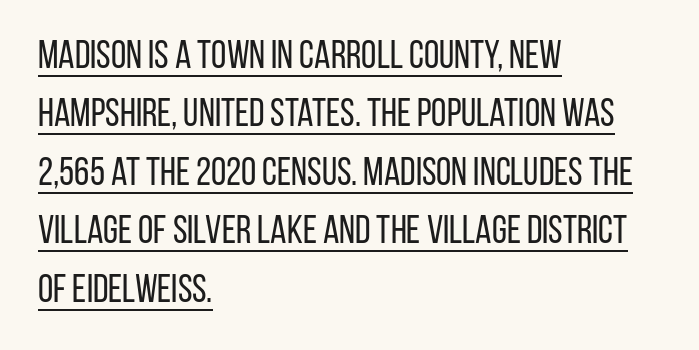
Q: Is the text bold? A: No.
Q: Is the text italic (slanted)? A: No, it is upright.
Q: Is the typeface a serif or a sans-serif typeface? A: Sans-serif.
Q: Is the text underlined? A: Yes.
Q: How is the paragraph aligned? A: Left-aligned.
Q: Is the spacing between letters normal or unusually wide? A: Normal.
Q: Is the spacing between lines tight, normal or loose? A: Normal.
Q: Width (condensed, normal, or wide)? A: Condensed.
Q: Stroke contrast? A: Low.
Q: x-height? A: Large.
Q: Monospaced? A: No.
